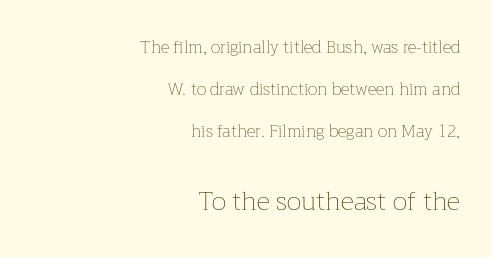
{"italic": "no", "bold": "no", "underline": "no", "align": "right", "line_spacing": "loose", "line_spacing_ratio": 2.46, "letter_spacing": "normal", "letter_spacing_em": 0.0, "larger_block": "second", "size_ratio": 1.53, "glyph_px": 26}
